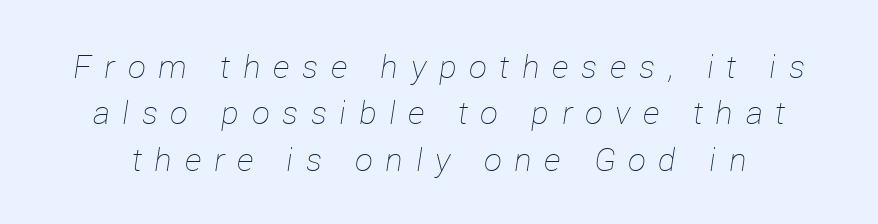
Q: Is the text bold? A: No.
Q: Is the text italic (slanted)? A: Yes, it leans right by about 12 degrees.
Q: Is the text underlined? A: No.
Q: Is the spacing between letters normal or unusually wide? A: Unusually wide.
Q: Is the spacing between lines tight, normal or loose? A: Normal.
Q: Width (condensed, normal, or wide)? A: Normal.
Q: Stroke contrast? A: Low.
Q: x-height? A: Medium.
Q: Monospaced? A: No.
